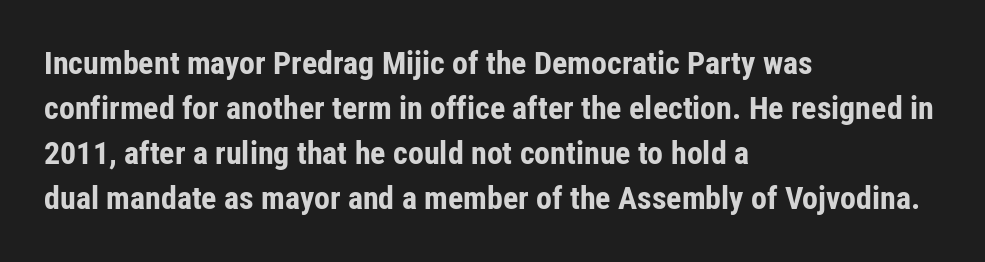
{"serif": "no", "italic": "no", "bold": "yes", "weight": "bold", "width": "condensed", "stroke_contrast": "low", "x_height": "medium", "monospaced": "no", "underline": "no", "align": "left", "line_spacing": "normal", "line_spacing_ratio": 1.41, "letter_spacing": "normal", "letter_spacing_em": 0.0, "glyph_px": 32}
